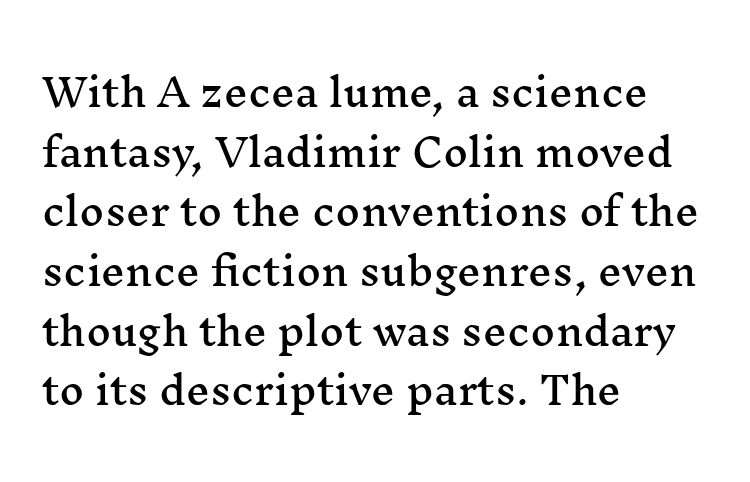
Q: Is the text italic (slanted)? A: No, it is upright.
Q: Is the typeface a serif or a sans-serif typeface? A: Serif.
Q: Is the text underlined? A: No.
Q: How is the paragraph aligned? A: Left-aligned.
Q: Is the spacing between letters normal or unusually wide? A: Normal.
Q: Is the spacing between lines tight, normal or loose? A: Normal.
Q: Width (condensed, normal, or wide)? A: Wide.
Q: Stroke contrast? A: Medium.
Q: x-height? A: Medium.
Q: Monospaced? A: No.
